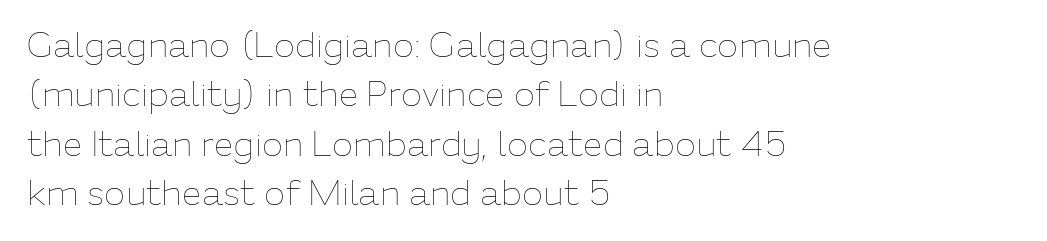
Q: Is the text bold? A: No.
Q: Is the text italic (slanted)? A: No, it is upright.
Q: Is the text underlined? A: No.
Q: How is the paragraph aligned? A: Left-aligned.
Q: Is the spacing between letters normal or unusually wide? A: Normal.
Q: Is the spacing between lines tight, normal or loose? A: Normal.
Q: Width (condensed, normal, or wide)? A: Normal.
Q: Stroke contrast? A: Low.
Q: x-height? A: Medium.
Q: Monospaced? A: No.
